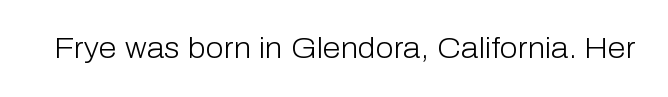
Q: Is the text bold? A: No.
Q: Is the text italic (slanted)? A: No, it is upright.
Q: Is the typeface a serif or a sans-serif typeface? A: Sans-serif.
Q: Is the text underlined? A: No.
Q: Is the spacing between letters normal or unusually wide? A: Normal.
Q: Width (condensed, normal, or wide)? A: Normal.
Q: Stroke contrast? A: Low.
Q: x-height? A: Medium.
Q: Monospaced? A: No.
